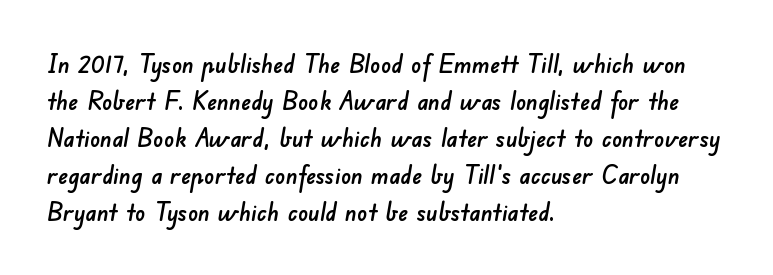
The image shows 25 px text type; set left-aligned, normal line spacing (1.48x), normal letter spacing, not underlined.
